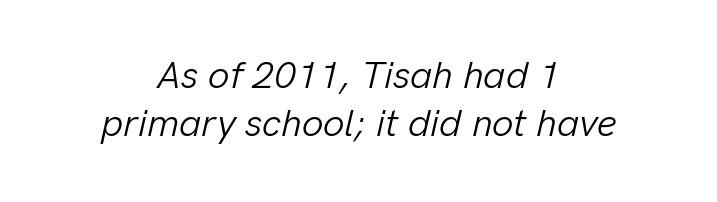
Q: Is the text bold? A: No.
Q: Is the text italic (slanted)? A: Yes, it leans right by about 13 degrees.
Q: Is the text underlined? A: No.
Q: How is the paragraph aligned? A: Centered.
Q: Is the spacing between letters normal or unusually wide? A: Normal.
Q: Is the spacing between lines tight, normal or loose? A: Normal.
Q: Width (condensed, normal, or wide)? A: Normal.
Q: Stroke contrast? A: Low.
Q: x-height? A: Medium.
Q: Monospaced? A: No.
